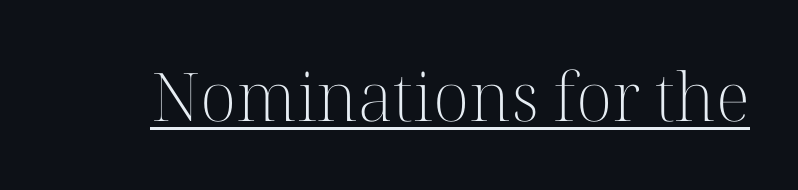
The image shows 67 px light serif type, upright; set normal letter spacing, underlined; high stroke contrast and a medium x-height.
